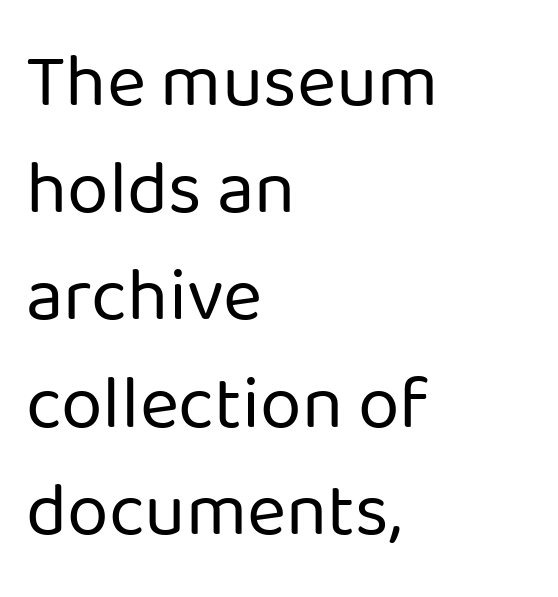
{"serif": "no", "italic": "no", "bold": "no", "weight": "regular", "width": "normal", "stroke_contrast": "low", "x_height": "medium", "monospaced": "no", "underline": "no", "align": "left", "line_spacing": "normal", "line_spacing_ratio": 1.43, "letter_spacing": "normal", "letter_spacing_em": 0.0, "glyph_px": 75}
